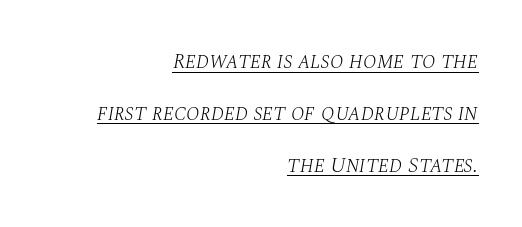
Q: Is the text bold? A: No.
Q: Is the text italic (slanted)? A: Yes, it leans right by about 10 degrees.
Q: Is the text underlined? A: Yes.
Q: How is the paragraph aligned? A: Right-aligned.
Q: Is the spacing between letters normal or unusually wide? A: Normal.
Q: Is the spacing between lines tight, normal or loose? A: Loose.
